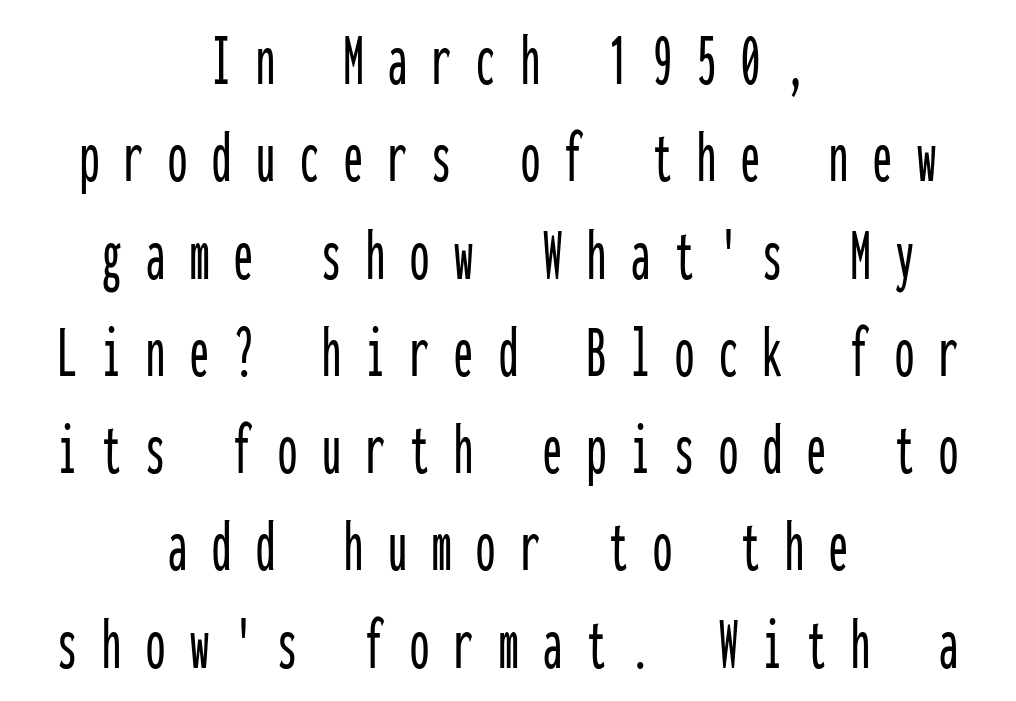
Q: Is the text italic (slanted)? A: No, it is upright.
Q: Is the typeface a serif or a sans-serif typeface? A: Sans-serif.
Q: Is the text underlined? A: No.
Q: How is the paragraph aligned? A: Centered.
Q: Is the spacing between letters normal or unusually wide? A: Unusually wide.
Q: Is the spacing between lines tight, normal or loose? A: Normal.
Q: Width (condensed, normal, or wide)? A: Condensed.
Q: Stroke contrast? A: Low.
Q: x-height? A: Medium.
Q: Monospaced? A: Yes.
